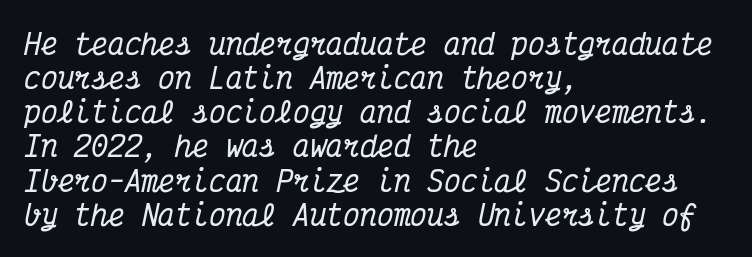
The image shows 28 px condensed serif type, italic (leaning right), monospaced; set left-aligned, line spacing 1.22x, normal letter spacing, not underlined; medium stroke contrast and a medium x-height.
